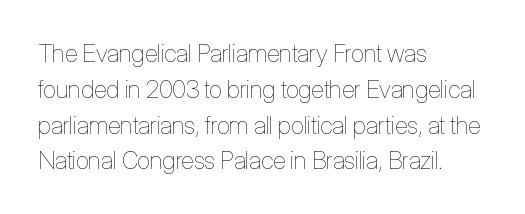
Q: Is the text bold? A: No.
Q: Is the text italic (slanted)? A: No, it is upright.
Q: Is the text underlined? A: No.
Q: How is the paragraph aligned? A: Left-aligned.
Q: Is the spacing between letters normal or unusually wide? A: Normal.
Q: Is the spacing between lines tight, normal or loose? A: Normal.
